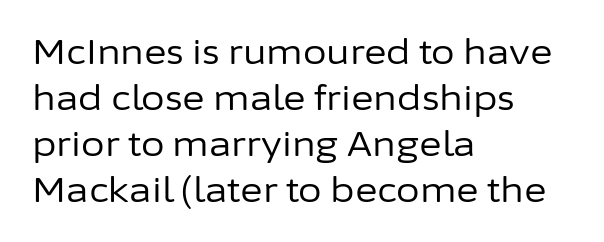
The image shows 34 px regular-weight sans-serif type, upright; set left-aligned, normal line spacing (1.35x), normal letter spacing, not underlined; low stroke contrast and a medium x-height.
